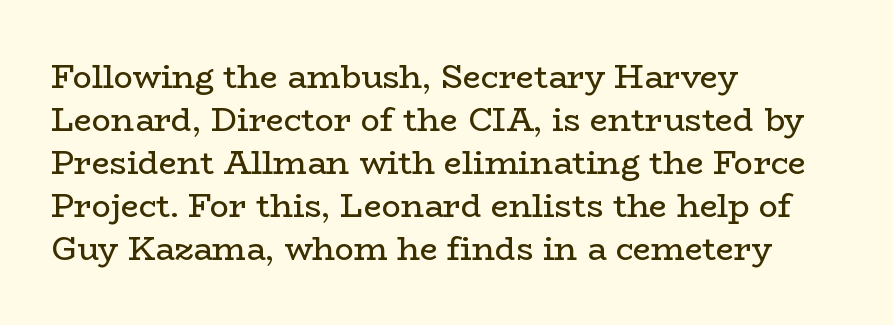
The space directly below the letters is spotless. You could call the tracking neutral — neither tight nor loose. The axis of the letterforms is exactly vertical. Where is the straight margin? On the left. Do the characters align in a grid? No, the font is proportional.
